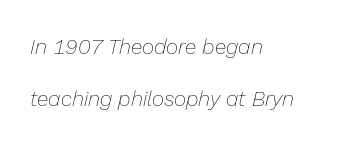
{"italic": "yes", "lean": "right", "slant_degrees": 13, "bold": "no", "underline": "no", "align": "left", "line_spacing": "loose", "line_spacing_ratio": 2.49, "letter_spacing": "normal", "letter_spacing_em": 0.0, "glyph_px": 21}
